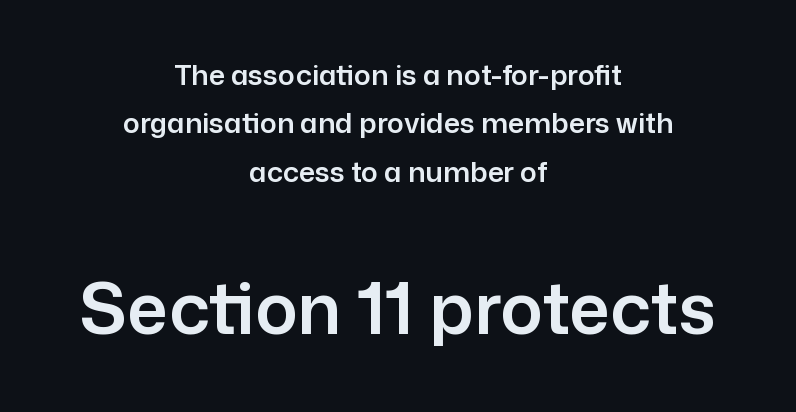
Q: Is the text italic (slanted)? A: No, it is upright.
Q: Is the typeface a serif or a sans-serif typeface? A: Sans-serif.
Q: Is the text underlined? A: No.
Q: How is the paragraph aligned? A: Centered.
Q: Is the spacing between letters normal or unusually wide? A: Normal.
Q: Which block of text is set in a larger size, the first (top) or the second (bottom)? A: The second (bottom) one.
Q: Width (condensed, normal, or wide)? A: Normal.
Q: Stroke contrast? A: Low.
Q: x-height? A: Medium.
Q: Monospaced? A: No.
